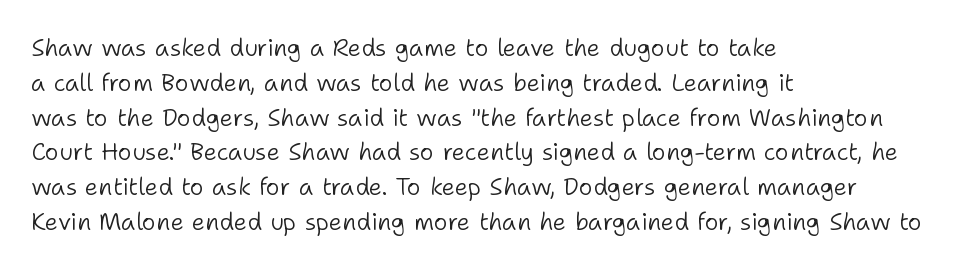
Q: Is the text bold? A: No.
Q: Is the text italic (slanted)? A: No, it is upright.
Q: Is the text underlined? A: No.
Q: How is the paragraph aligned? A: Left-aligned.
Q: Is the spacing between letters normal or unusually wide? A: Normal.
Q: Is the spacing between lines tight, normal or loose? A: Normal.
